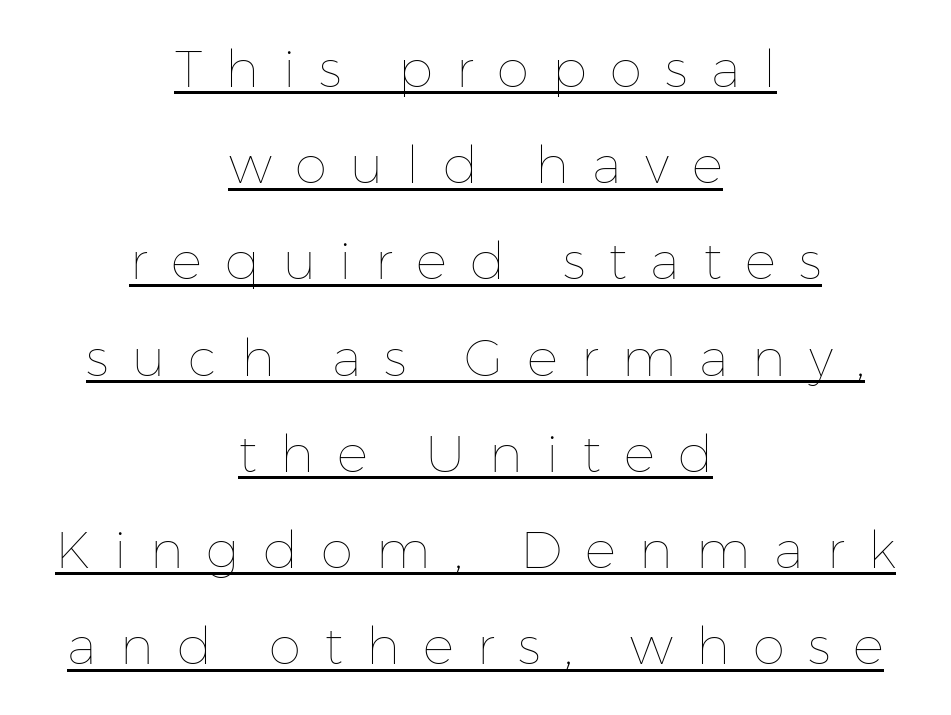
The image shows 52 px thin type, upright; set centered, line spacing 1.85x, unusually wide letter spacing (+0.45 em), underlined; low stroke contrast and a medium x-height.
